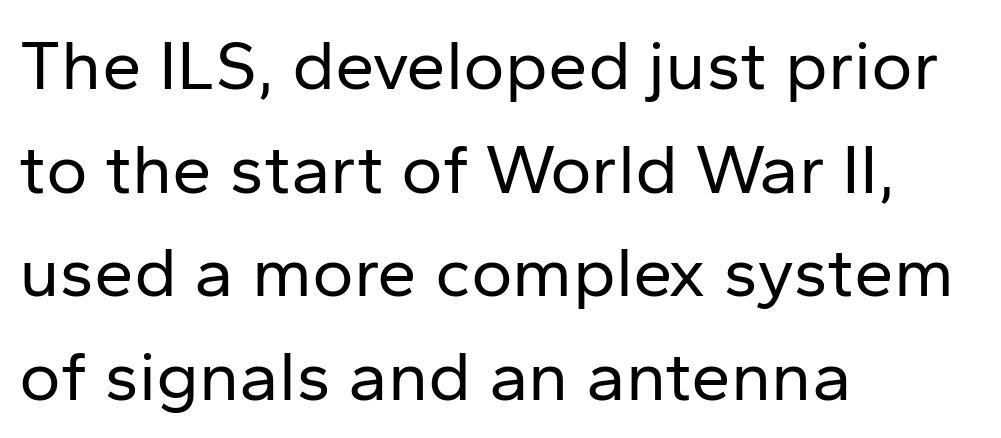
{"serif": "no", "italic": "no", "bold": "no", "weight": "regular", "width": "normal", "stroke_contrast": "low", "x_height": "medium", "monospaced": "no", "underline": "no", "align": "left", "line_spacing": "normal", "line_spacing_ratio": 1.46, "letter_spacing": "normal", "letter_spacing_em": 0.0, "glyph_px": 71}
